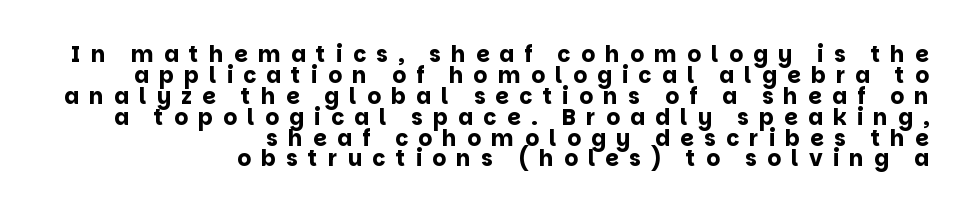
The image shows 22 px bold type, upright; set right-aligned, tight line spacing (0.95x), unusually wide letter spacing (+0.46 em), not underlined.
